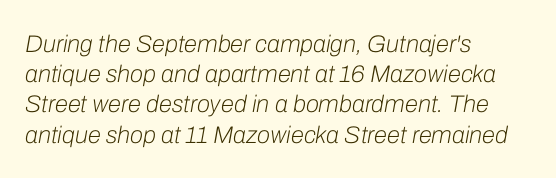
The image shows 24 px text type, italic (leaning right); set left-aligned, normal line spacing (1.26x), normal letter spacing, not underlined.
